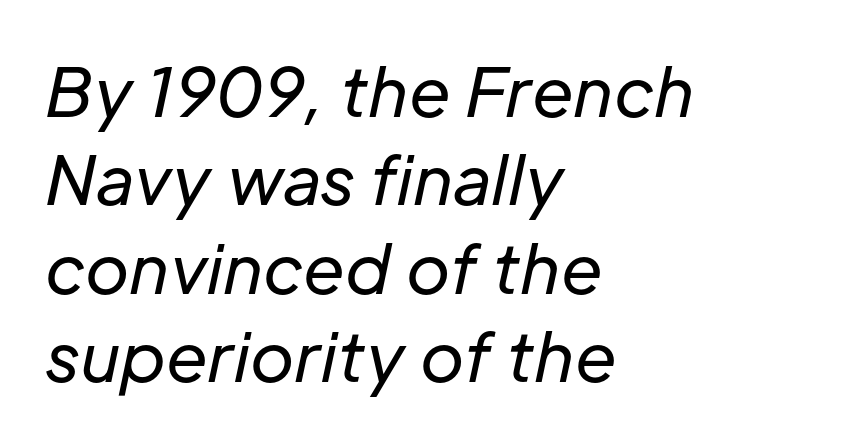
The image shows 67 px regular-weight type, italic (leaning right); set left-aligned, normal line spacing (1.32x), normal letter spacing, not underlined; low stroke contrast and a medium x-height.
